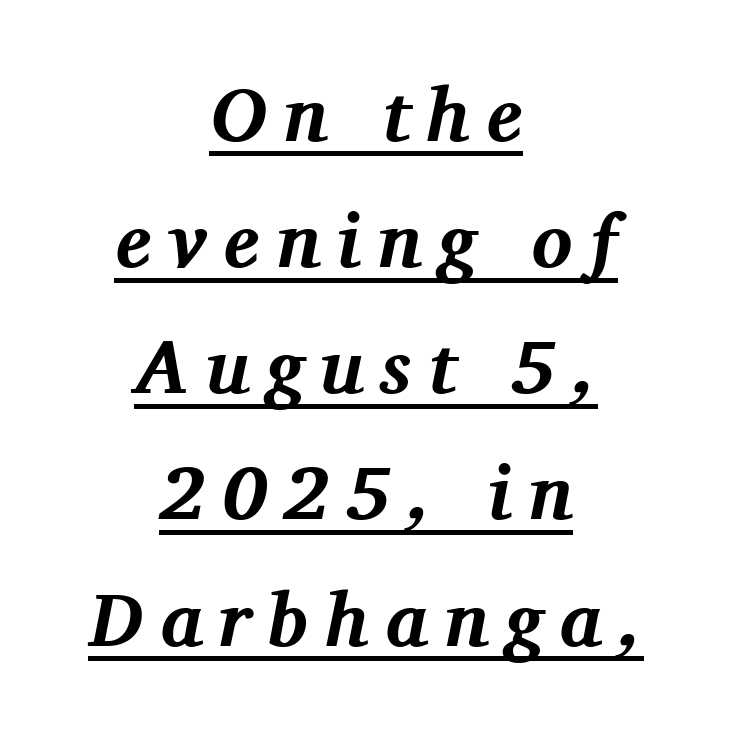
{"serif": "yes", "italic": "yes", "lean": "right", "slant_degrees": 11, "bold": "yes", "weight": "bold", "width": "normal", "stroke_contrast": "medium", "x_height": "medium", "monospaced": "no", "underline": "yes", "align": "center", "line_spacing": "normal", "line_spacing_ratio": 1.66, "letter_spacing": "wide", "letter_spacing_em": 0.22, "glyph_px": 76}
